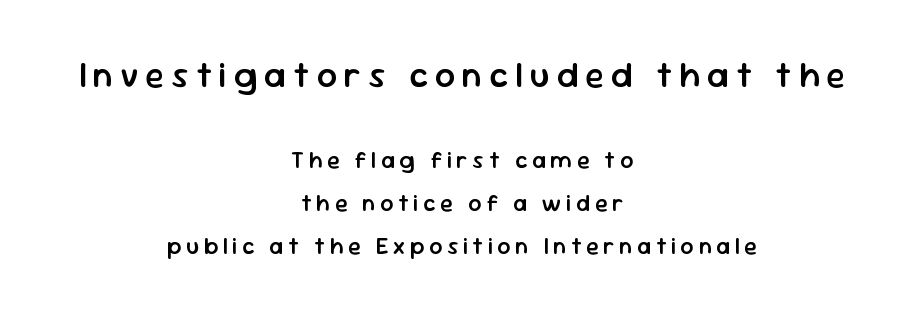
{"serif": "no", "italic": "no", "bold": "semi", "weight": "semibold", "width": "normal", "stroke_contrast": "low", "x_height": "medium", "monospaced": "no", "underline": "no", "align": "center", "line_spacing_ratio": 1.87, "letter_spacing": "wide", "letter_spacing_em": 0.2, "larger_block": "first", "size_ratio": 1.52, "glyph_px": 35}
